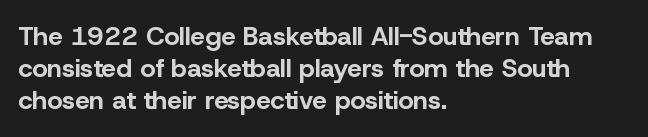
Q: Is the text bold? A: Yes.
Q: Is the text italic (slanted)? A: No, it is upright.
Q: Is the text underlined? A: No.
Q: How is the paragraph aligned? A: Left-aligned.
Q: Is the spacing between letters normal or unusually wide? A: Normal.
